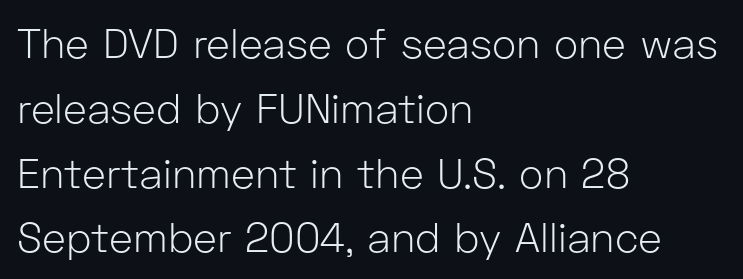
Q: Is the text bold? A: No.
Q: Is the text italic (slanted)? A: No, it is upright.
Q: Is the typeface a serif or a sans-serif typeface? A: Sans-serif.
Q: Is the text underlined? A: No.
Q: How is the paragraph aligned? A: Left-aligned.
Q: Is the spacing between letters normal or unusually wide? A: Normal.
Q: Is the spacing between lines tight, normal or loose? A: Normal.
Q: Width (condensed, normal, or wide)? A: Normal.
Q: Stroke contrast? A: Low.
Q: x-height? A: Medium.
Q: Monospaced? A: No.
